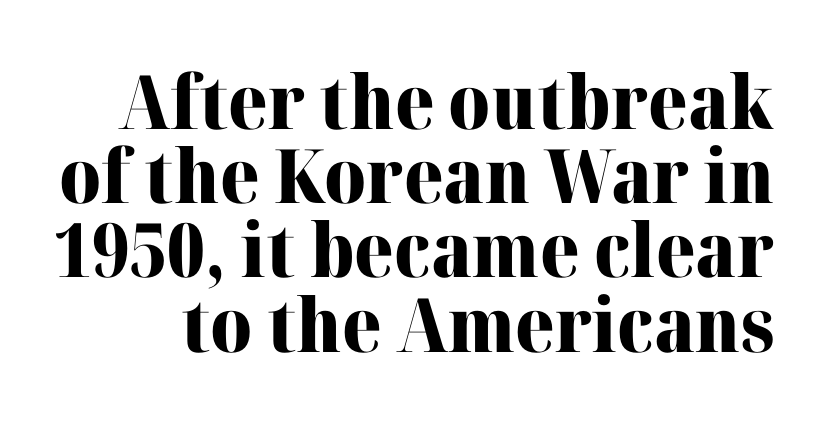
Here the glyphs are tracked normally, forming tight word shapes. Vertically, the passage feels compressed, each row crowding the next. The gap between lines stays unmarked. The specimen reads as upright at a glance. Are there feet on the stems? There are — it's a serif. Heft: maximum for text — a bold.
